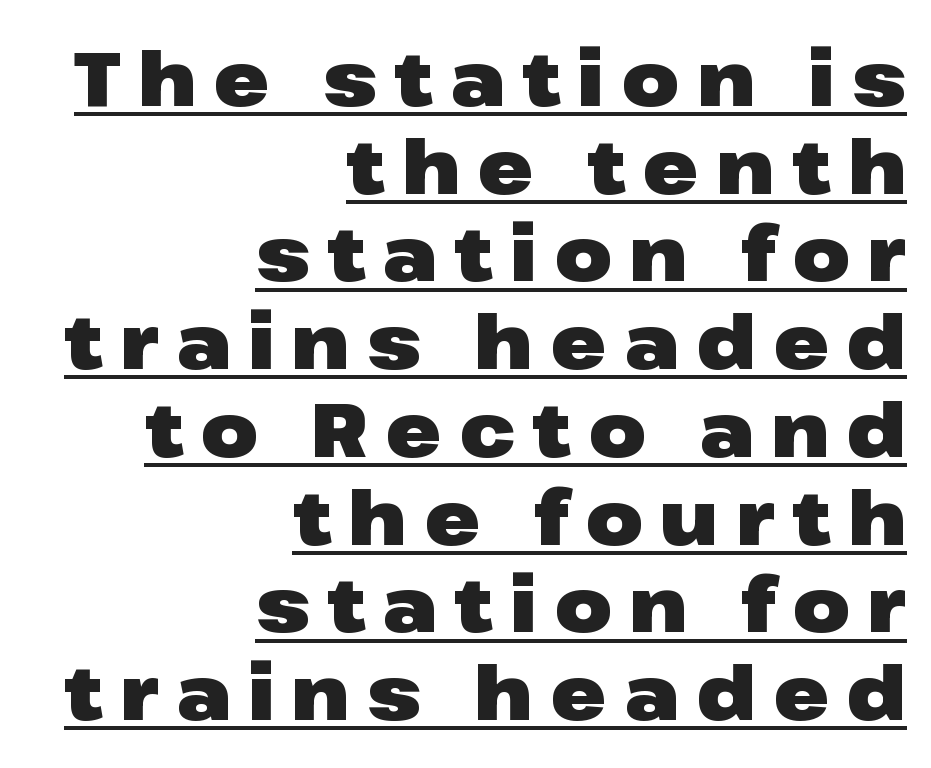
{"serif": "no", "italic": "no", "bold": "yes", "weight": "heavy", "width": "wide", "stroke_contrast": "low", "x_height": "medium", "monospaced": "no", "underline": "yes", "align": "right", "line_spacing_ratio": 1.17, "letter_spacing": "wide", "letter_spacing_em": 0.23, "glyph_px": 75}
